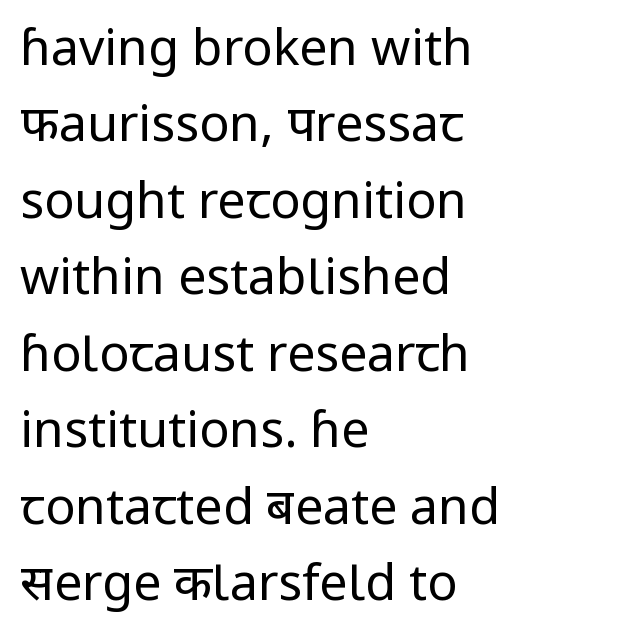
Q: Is the text bold? A: No.
Q: Is the text italic (slanted)? A: No, it is upright.
Q: Is the typeface a serif or a sans-serif typeface? A: Sans-serif.
Q: Is the text underlined? A: No.
Q: How is the paragraph aligned? A: Left-aligned.
Q: Is the spacing between letters normal or unusually wide? A: Normal.
Q: Is the spacing between lines tight, normal or loose? A: Normal.
Q: Width (condensed, normal, or wide)? A: Normal.
Q: Stroke contrast? A: Low.
Q: x-height? A: Medium.
Q: Monospaced? A: No.
